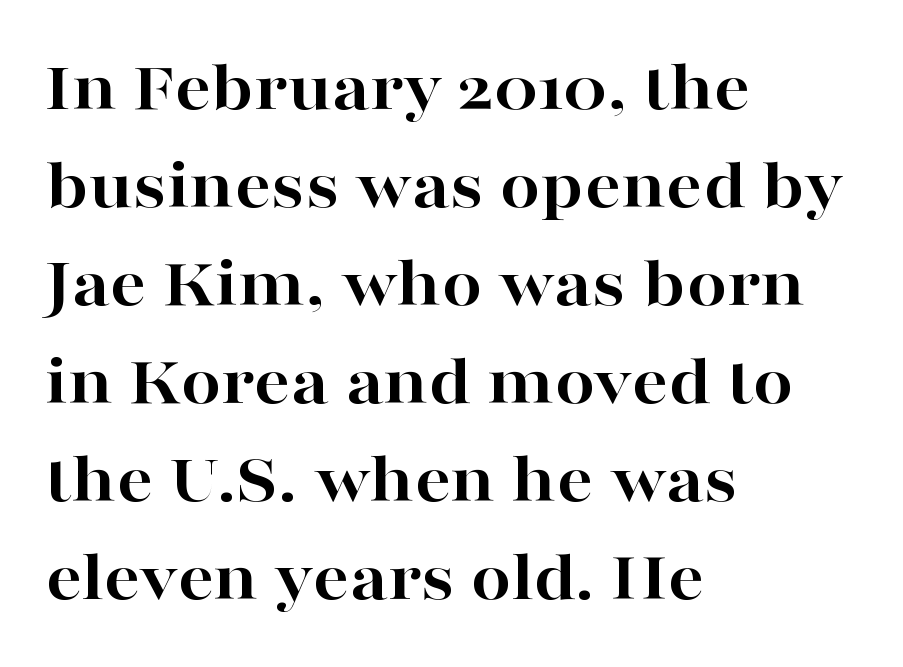
{"serif": "yes", "italic": "no", "bold": "yes", "weight": "bold", "width": "wide", "stroke_contrast": "high", "x_height": "medium", "monospaced": "no", "underline": "no", "align": "left", "line_spacing": "normal", "line_spacing_ratio": 1.36, "letter_spacing": "normal", "letter_spacing_em": 0.0, "glyph_px": 72}
